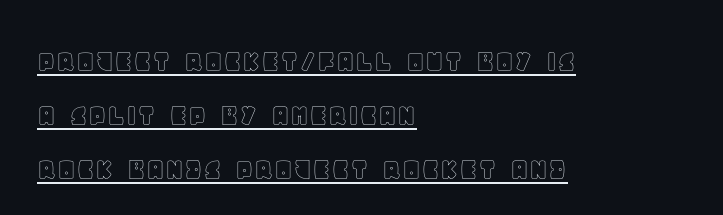
Q: Is the text italic (slanted)? A: No, it is upright.
Q: Is the text underlined? A: Yes.
Q: How is the paragraph aligned? A: Left-aligned.
Q: Is the spacing between letters normal or unusually wide? A: Normal.
Q: Is the spacing between lines tight, normal or loose? A: Normal.
Q: Width (condensed, normal, or wide)? A: Normal.
Q: x-height? A: Large.
Q: Monospaced? A: No.
